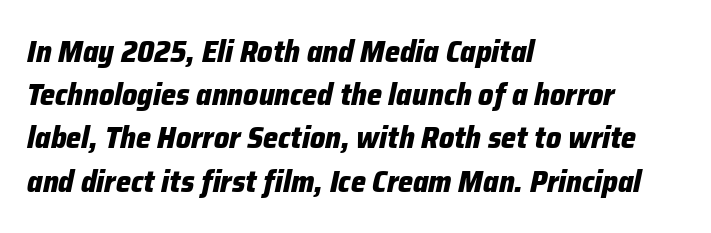
You'd pick this weight for a headline — it's a proper bold. Compared with ordinary roman type, these characters are visibly tilted. Varying glyph widths throughout — classic text-font behaviour. How are the letters spaced? Ordinarily, with no added tracking. Underlining? Definitely not there. The ragged edge is on the right, which tells us the setting is flush left.
